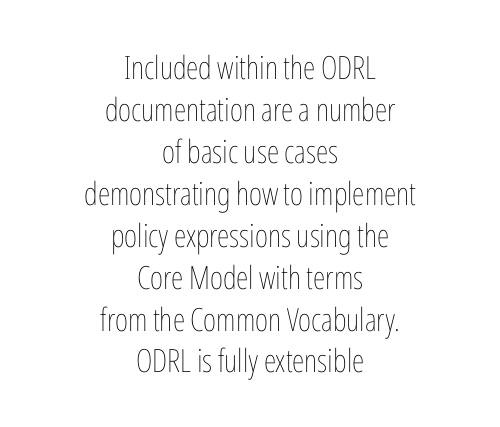
The image shows 32 px thin, condensed type, upright; set centered, normal line spacing (1.31x), normal letter spacing, not underlined; low stroke contrast and a medium x-height.
